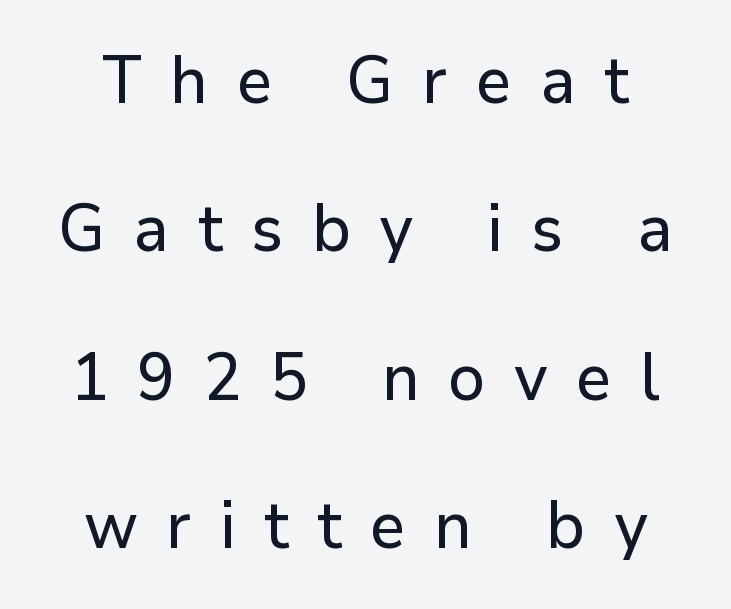
The image shows 66 px sans-serif type, upright; set loose line spacing (2.25x), unusually wide letter spacing (+0.43 em), not underlined; low stroke contrast and a medium x-height.
